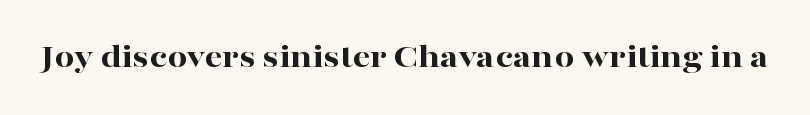
Q: Is the text bold? A: Yes.
Q: Is the text italic (slanted)? A: No, it is upright.
Q: Is the typeface a serif or a sans-serif typeface? A: Serif.
Q: Is the text underlined? A: No.
Q: Is the spacing between letters normal or unusually wide? A: Normal.
Q: Width (condensed, normal, or wide)? A: Wide.
Q: Stroke contrast? A: High.
Q: x-height? A: Medium.
Q: Monospaced? A: No.
